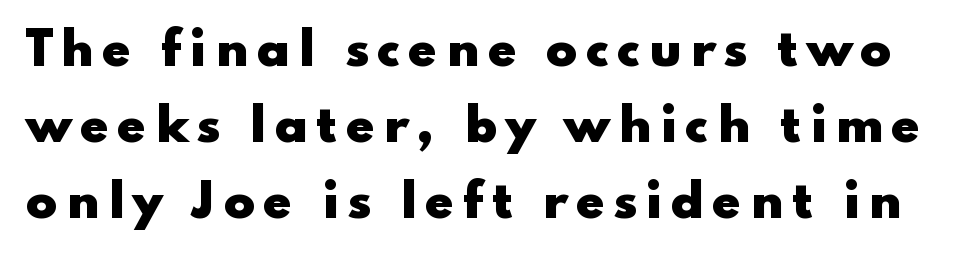
Q: Is the text bold? A: Yes.
Q: Is the text italic (slanted)? A: No, it is upright.
Q: Is the typeface a serif or a sans-serif typeface? A: Sans-serif.
Q: Is the text underlined? A: No.
Q: Is the spacing between lines tight, normal or loose? A: Normal.
Q: Width (condensed, normal, or wide)? A: Wide.
Q: Stroke contrast? A: Low.
Q: x-height? A: Small.
Q: Monospaced? A: No.
